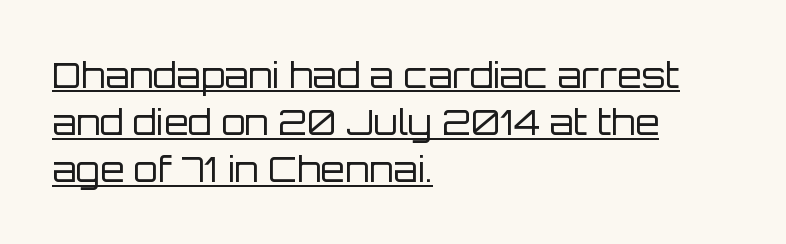
{"serif": "no", "italic": "no", "bold": "no", "weight": "regular", "width": "normal", "stroke_contrast": "low", "x_height": "large", "monospaced": "no", "underline": "yes", "align": "left", "line_spacing": "normal", "line_spacing_ratio": 1.35, "letter_spacing": "normal", "letter_spacing_em": 0.0, "glyph_px": 35}
